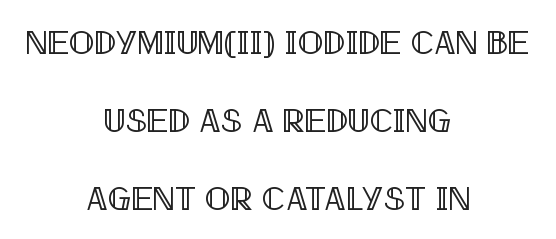
{"italic": "no", "width": "condensed", "x_height": "large", "monospaced": "no", "underline": "no", "align": "center", "line_spacing": "loose", "line_spacing_ratio": 2.29, "letter_spacing": "normal", "letter_spacing_em": 0.0, "glyph_px": 34}
